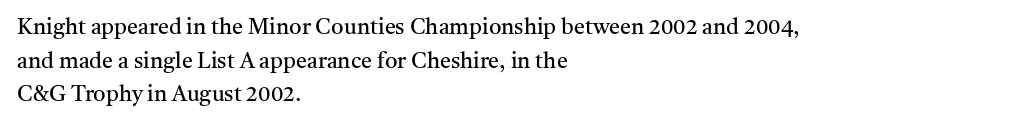
The image shows 22 px text type, upright; set left-aligned, normal line spacing (1.53x), normal letter spacing, not underlined.
